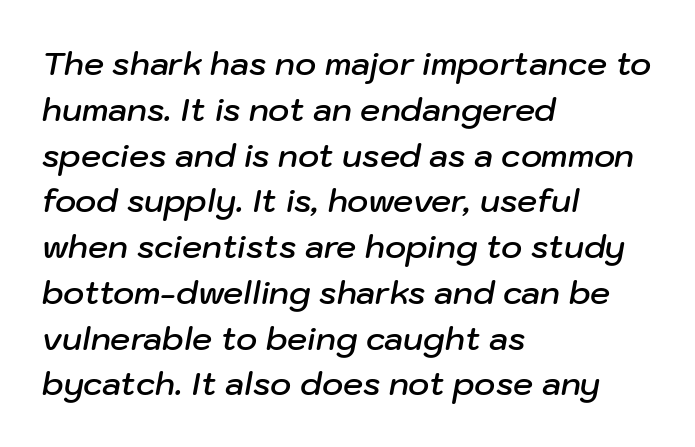
{"italic": "yes", "lean": "right", "slant_degrees": 10, "bold": "semi", "weight": "semibold", "width": "normal", "stroke_contrast": "low", "x_height": "medium", "monospaced": "no", "underline": "no", "align": "left", "line_spacing": "normal", "line_spacing_ratio": 1.43, "letter_spacing": "normal", "letter_spacing_em": 0.0, "glyph_px": 32}
